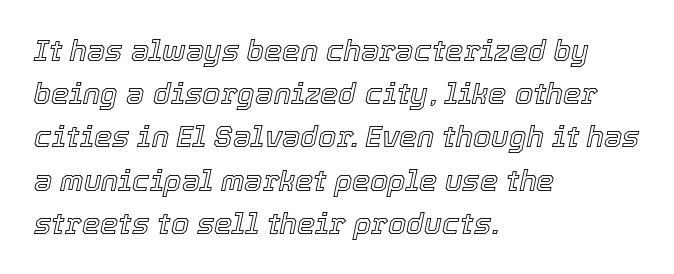
Short note: letters normally spaced. The passage shown is not underscored anywhere. Short and long lines alike share a common starting point at left. The letters are slanted; this is an italic face.
